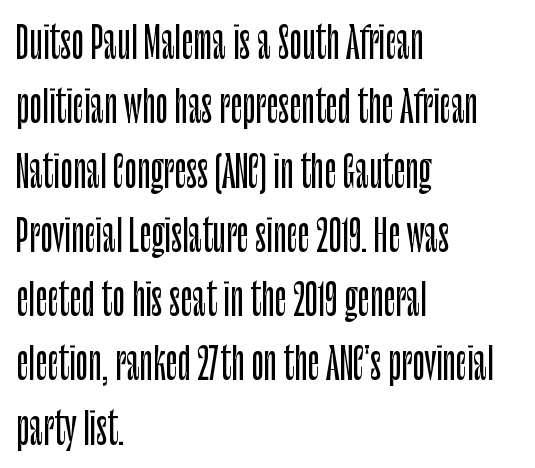
Q: Is the text italic (slanted)? A: No, it is upright.
Q: Is the typeface a serif or a sans-serif typeface? A: Sans-serif.
Q: Is the text underlined? A: No.
Q: How is the paragraph aligned? A: Left-aligned.
Q: Is the spacing between letters normal or unusually wide? A: Normal.
Q: Is the spacing between lines tight, normal or loose? A: Normal.
Q: Width (condensed, normal, or wide)? A: Condensed.
Q: Stroke contrast? A: Low.
Q: x-height? A: Large.
Q: Monospaced? A: No.
